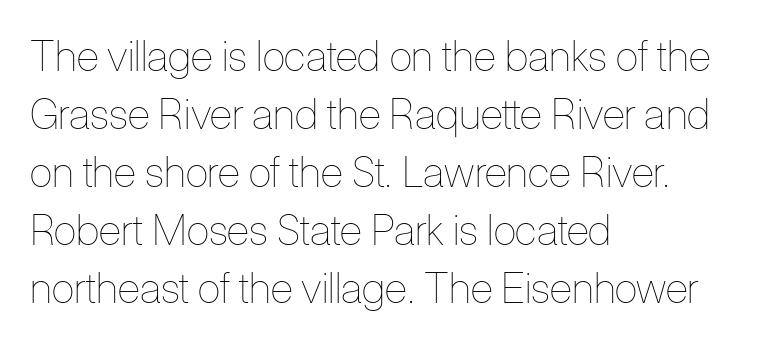
If you drew a ruler down the left edge, every line would touch it. The horizontal fit of the characters is conventional and even. Vertically, the passage feels balanced, rows spaced as you'd expect. Letters rest on an invisible, unmarked baseline.
